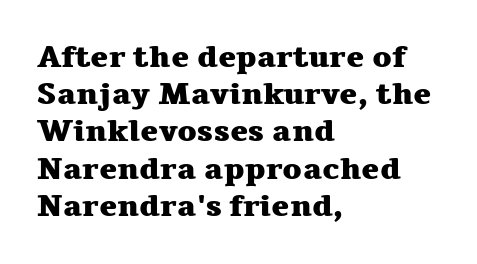
The image shows 30 px heavy, wide serif type, upright; set left-aligned, line spacing 1.24x, normal letter spacing, not underlined; medium stroke contrast and a medium x-height.
